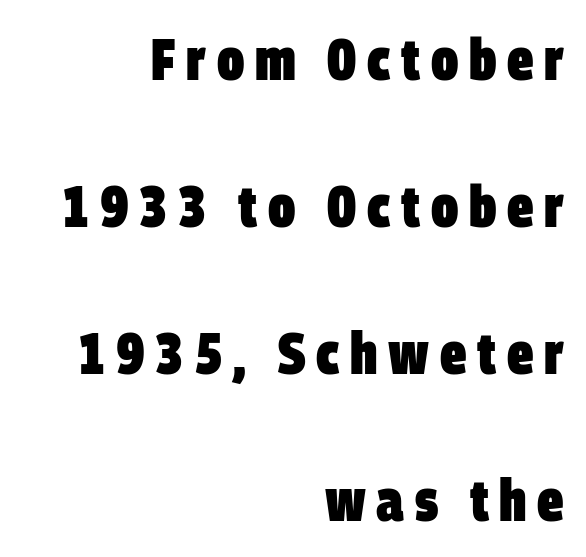
{"serif": "no", "bold": "yes", "weight": "heavy", "width": "condensed", "stroke_contrast": "low", "x_height": "large", "monospaced": "no", "underline": "no", "align": "right", "line_spacing": "loose", "line_spacing_ratio": 2.49, "glyph_px": 59}
